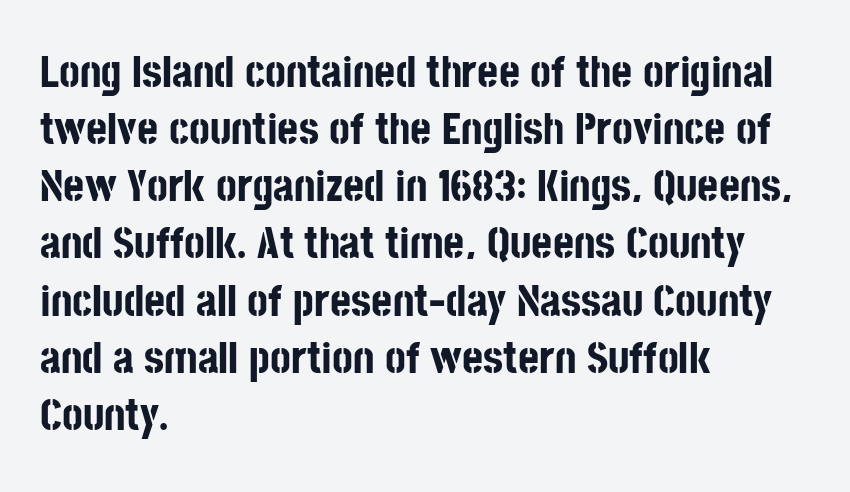
The glyphs have the mass of a bold cut. A typesetter would call this zero additional tracking. Does the lettering tilt? It doesn't — this is upright. The setting favours the left margin, as ordinary paragraphs usually do. The passage shown stacks its lines at a standard gap.
